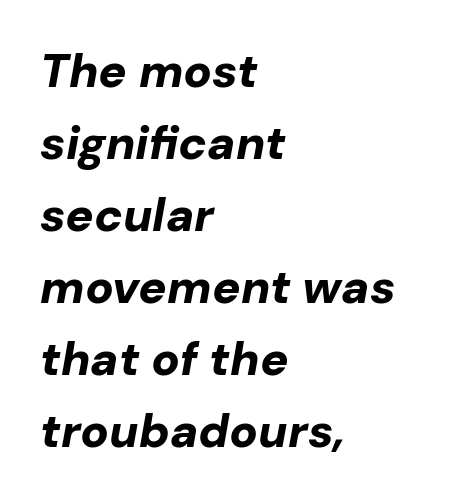
In terms of weight, the rendering is a true, heavy bold. Yep, that's italic — everything's leaning. Unmarked baselines from the first word to the last. Baseline-to-baseline distance is the conventional proportion of letter height. Varying glyph widths throughout — classic text-font behaviour. No extra tracking has been applied to these lines.
